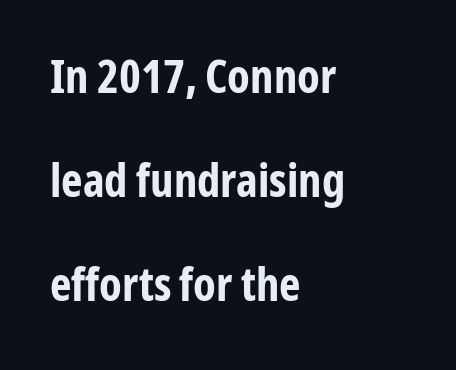
Q: Is the text bold? A: Yes.
Q: Is the text italic (slanted)? A: No, it is upright.
Q: Is the typeface a serif or a sans-serif typeface? A: Sans-serif.
Q: Is the text underlined? A: No.
Q: How is the paragraph aligned? A: Left-aligned.
Q: Is the spacing between letters normal or unusually wide? A: Normal.
Q: Is the spacing between lines tight, normal or loose? A: Loose.
Q: Width (condensed, normal, or wide)? A: Condensed.
Q: Stroke contrast? A: Low.
Q: x-height? A: Medium.
Q: Monospaced? A: No.
